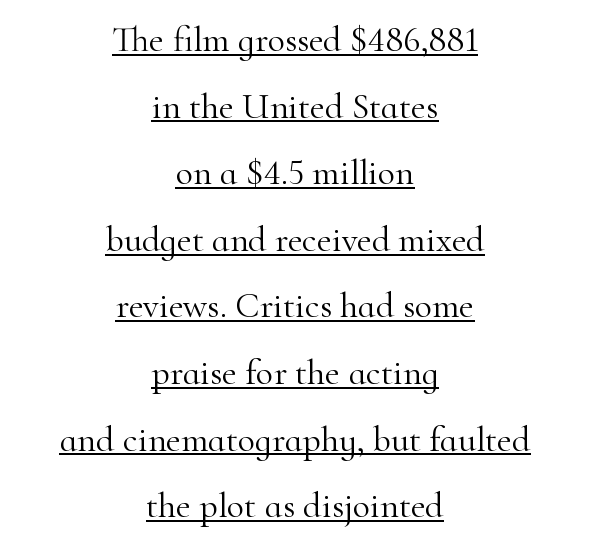
Q: Is the text bold? A: No.
Q: Is the text italic (slanted)? A: No, it is upright.
Q: Is the typeface a serif or a sans-serif typeface? A: Serif.
Q: Is the text underlined? A: Yes.
Q: How is the paragraph aligned? A: Centered.
Q: Is the spacing between letters normal or unusually wide? A: Normal.
Q: Width (condensed, normal, or wide)? A: Normal.
Q: Stroke contrast? A: High.
Q: x-height? A: Small.
Q: Monospaced? A: No.
